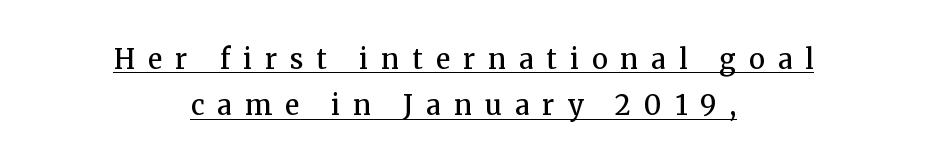
The image shows 27 px text type, upright; set centered, line spacing 1.72x, unusually wide letter spacing (+0.48 em), underlined.
